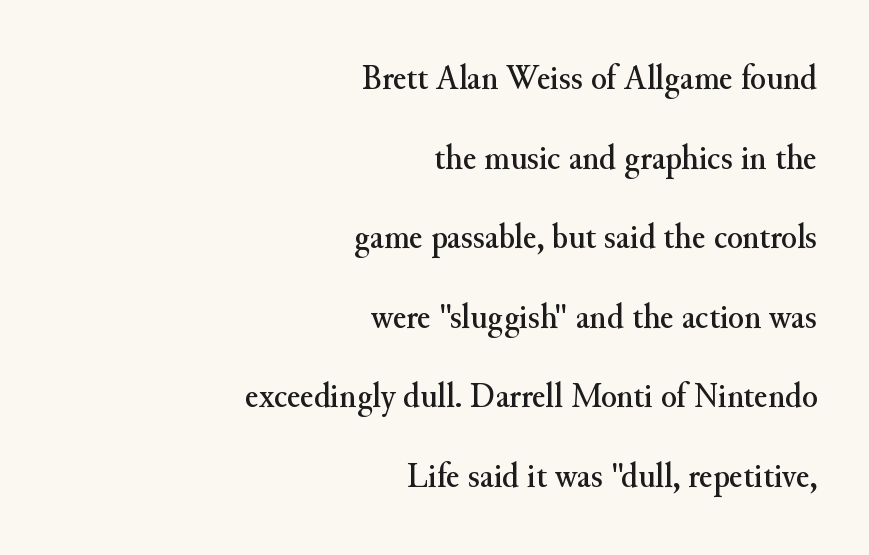
The image shows 36 px serif type, upright; set right-aligned, loose line spacing (2.21x), normal letter spacing, not underlined; medium stroke contrast and a small x-height.
